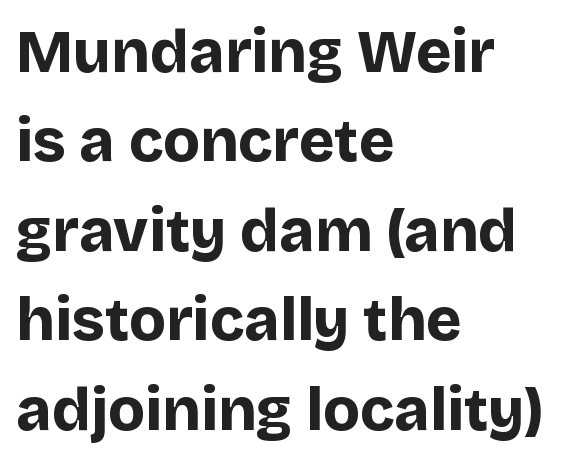
{"serif": "no", "italic": "no", "bold": "yes", "weight": "bold", "width": "normal", "stroke_contrast": "low", "x_height": "large", "monospaced": "no", "underline": "no", "align": "left", "line_spacing": "normal", "line_spacing_ratio": 1.49, "letter_spacing": "normal", "letter_spacing_em": 0.0, "glyph_px": 60}
